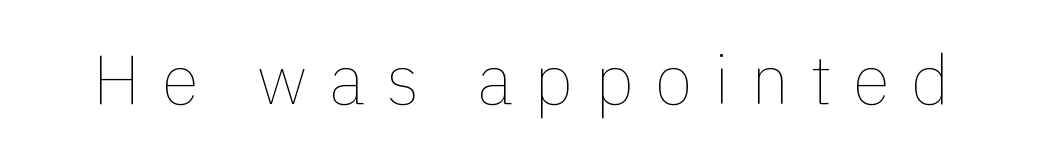
Q: Is the text bold? A: No.
Q: Is the text italic (slanted)? A: No, it is upright.
Q: Is the text underlined? A: No.
Q: Is the spacing between letters normal or unusually wide? A: Unusually wide.
Q: Width (condensed, normal, or wide)? A: Normal.
Q: x-height? A: Medium.
Q: Monospaced? A: No.
